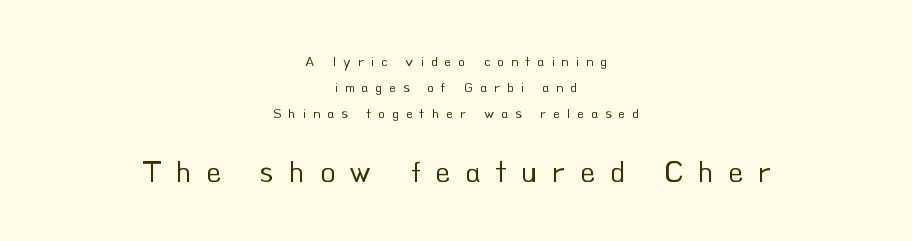
Q: Is the text bold? A: No.
Q: Is the text italic (slanted)? A: No, it is upright.
Q: Is the typeface a serif or a sans-serif typeface? A: Sans-serif.
Q: Is the text underlined? A: No.
Q: How is the paragraph aligned? A: Centered.
Q: Is the spacing between letters normal or unusually wide? A: Unusually wide.
Q: Which block of text is set in a larger size, the first (top) or the second (bottom)? A: The second (bottom) one.
Q: Width (condensed, normal, or wide)? A: Normal.
Q: Stroke contrast? A: Low.
Q: x-height? A: Small.
Q: Monospaced? A: No.
